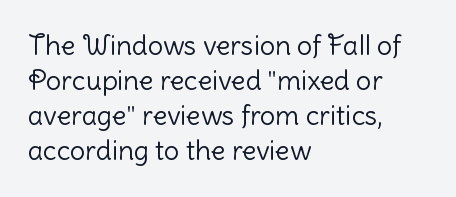
{"italic": "no", "bold": "no", "underline": "no", "align": "left", "line_spacing": "normal", "line_spacing_ratio": 1.3, "letter_spacing": "normal", "letter_spacing_em": 0.0, "glyph_px": 27}
